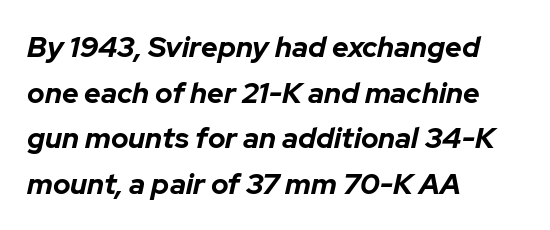
{"italic": "yes", "lean": "right", "slant_degrees": 12, "bold": "yes", "weight": "bold", "width": "normal", "stroke_contrast": "low", "x_height": "medium", "monospaced": "no", "underline": "no", "align": "left", "line_spacing": "normal", "line_spacing_ratio": 1.57, "letter_spacing": "normal", "letter_spacing_em": 0.0, "glyph_px": 29}
